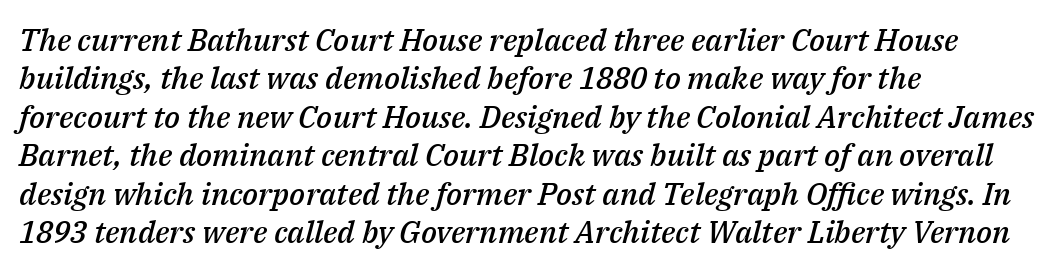
Q: Is the text bold? A: Semi-bold.
Q: Is the text italic (slanted)? A: Yes, it leans right by about 14 degrees.
Q: Is the text underlined? A: No.
Q: How is the paragraph aligned? A: Left-aligned.
Q: Is the spacing between letters normal or unusually wide? A: Normal.
Q: Width (condensed, normal, or wide)? A: Normal.
Q: Stroke contrast? A: Medium.
Q: x-height? A: Medium.
Q: Monospaced? A: No.
